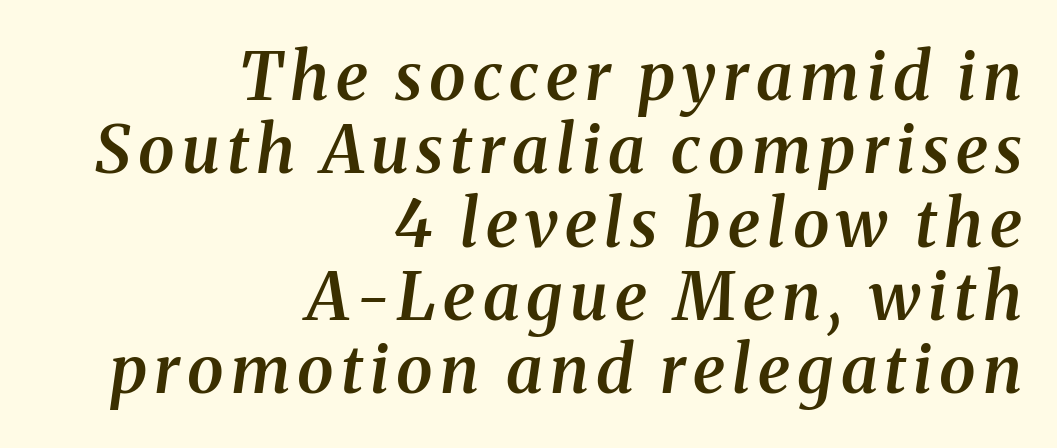
The image shows 66 px semibold serif type, italic (leaning right); set right-aligned, tight line spacing (1.11x), not underlined; medium stroke contrast and a medium x-height.
